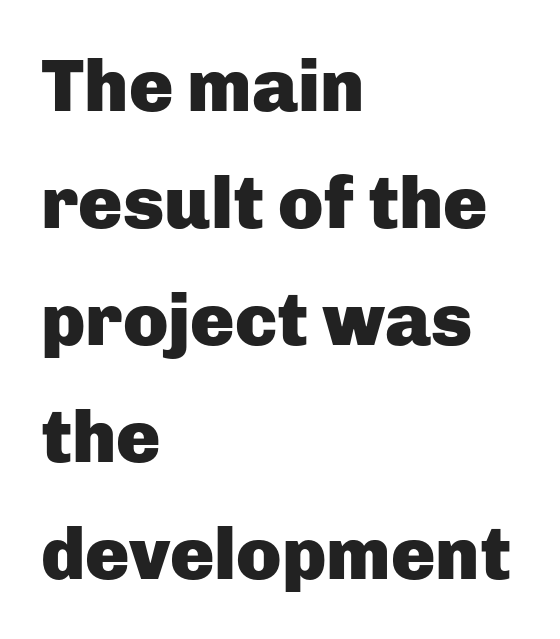
The image shows 74 px heavy sans-serif type, upright; set left-aligned, normal line spacing (1.58x), normal letter spacing, not underlined; low stroke contrast and a medium x-height.
